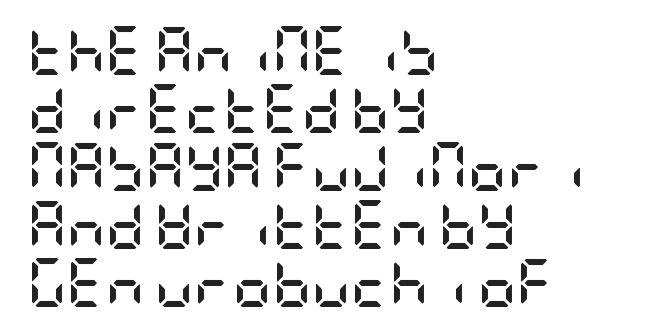
Plain, unruled lines of type. Teacher's note: observe the even left margin — that is flush-left alignment. Unlike italic type, these characters show no tilt at all. Observe the absence of serifs on each vertical stroke in this sample. Words appear dense and cohesive because spacing is normal. Strong, thick strokes mark this as bold type.
